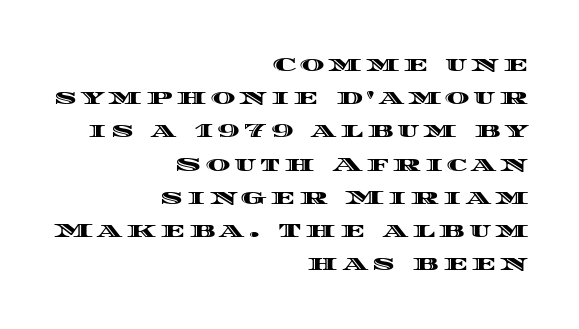
{"italic": "no", "underline": "no", "align": "right", "line_spacing": "normal", "line_spacing_ratio": 1.58, "glyph_px": 21}
